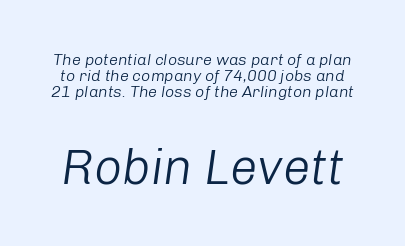
{"italic": "yes", "lean": "right", "slant_degrees": 8, "bold": "no", "weight": "light", "width": "normal", "stroke_contrast": "low", "x_height": "medium", "monospaced": "no", "underline": "no", "line_spacing": "tight", "line_spacing_ratio": 1.01, "letter_spacing": "normal", "letter_spacing_em": 0.0, "larger_block": "second", "size_ratio": 3.06, "glyph_px": 49}
